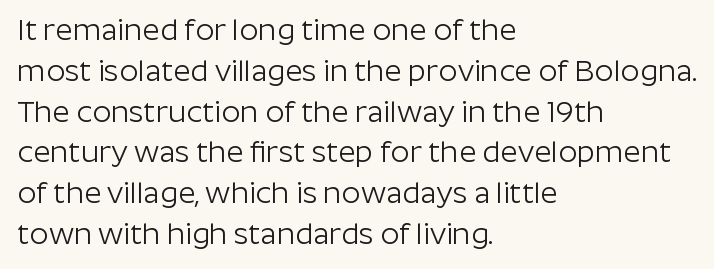
Q: Is the text bold? A: No.
Q: Is the text italic (slanted)? A: No, it is upright.
Q: Is the typeface a serif or a sans-serif typeface? A: Sans-serif.
Q: Is the text underlined? A: No.
Q: How is the paragraph aligned? A: Left-aligned.
Q: Is the spacing between letters normal or unusually wide? A: Normal.
Q: Is the spacing between lines tight, normal or loose? A: Normal.
Q: Width (condensed, normal, or wide)? A: Normal.
Q: Stroke contrast? A: Low.
Q: x-height? A: Medium.
Q: Monospaced? A: No.
